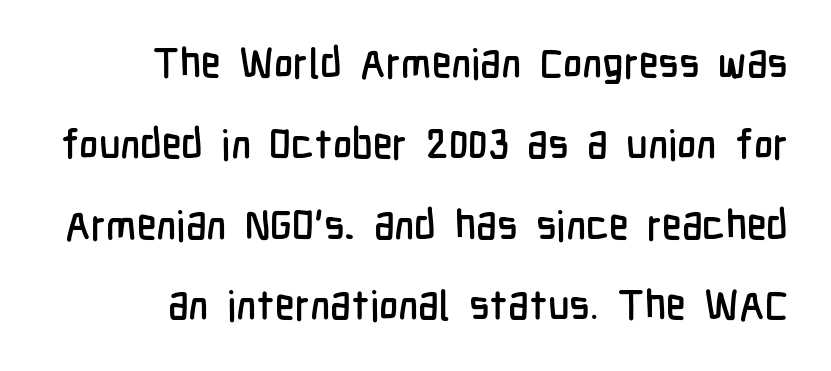
Q: Is the text italic (slanted)? A: No, it is upright.
Q: Is the typeface a serif or a sans-serif typeface? A: Sans-serif.
Q: Is the text underlined? A: No.
Q: Is the spacing between letters normal or unusually wide? A: Normal.
Q: Is the spacing between lines tight, normal or loose? A: Loose.
Q: Width (condensed, normal, or wide)? A: Condensed.
Q: Stroke contrast? A: Low.
Q: x-height? A: Medium.
Q: Monospaced? A: No.
